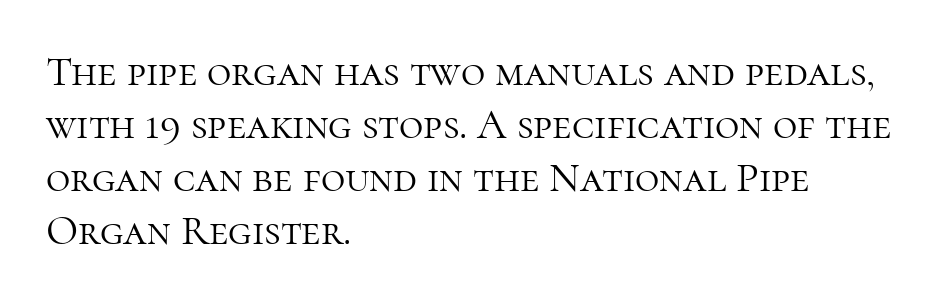
The image shows 42 px light serif type, upright; set left-aligned, normal line spacing (1.26x), normal letter spacing, not underlined; high stroke contrast and a medium x-height.
